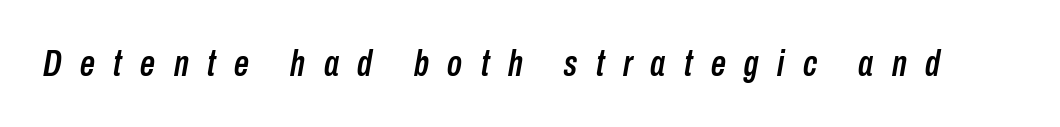
The image shows 37 px condensed type, italic (leaning right); set unusually wide letter spacing (+0.5 em), not underlined; low stroke contrast and a medium x-height.
